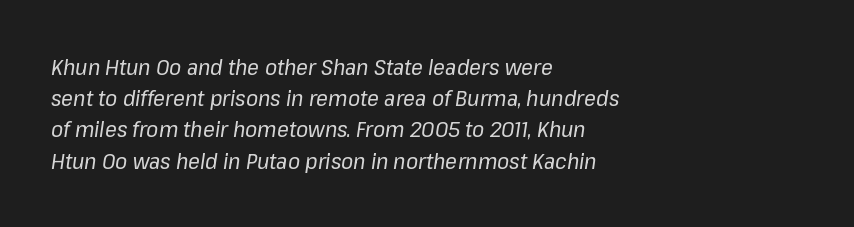
The image shows 22 px text type, italic (leaning right); set left-aligned, normal line spacing (1.42x), normal letter spacing, not underlined.
